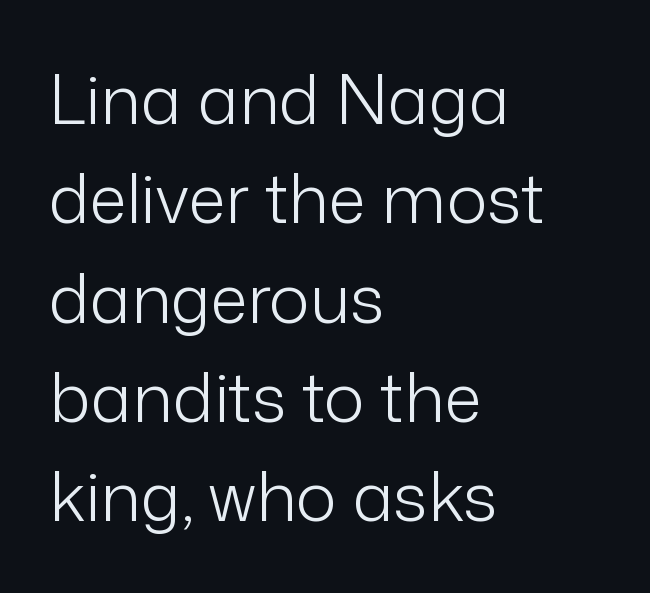
The passage shown has conventional tracking throughout. Is there any slant? The stems are plumb. Rule under the text: the space is simply empty. All the whitespace from short lines collects on the right.
